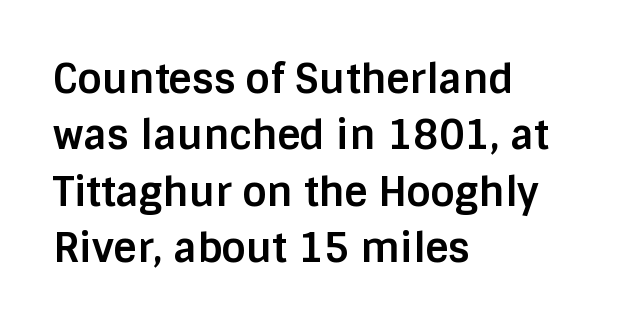
{"serif": "no", "italic": "no", "bold": "yes", "weight": "bold", "width": "normal", "stroke_contrast": "low", "x_height": "large", "monospaced": "no", "underline": "no", "align": "left", "line_spacing": "normal", "line_spacing_ratio": 1.41, "letter_spacing": "normal", "letter_spacing_em": 0.0, "glyph_px": 40}
